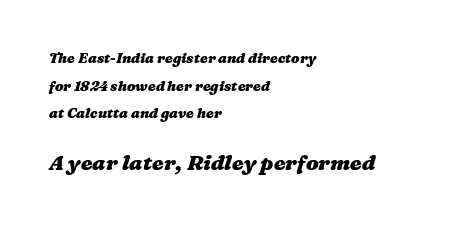
The image shows 21 px bold type; set left-aligned, loose line spacing (1.98x), normal letter spacing, not underlined; the second (bottom) block is 1.5x larger.
